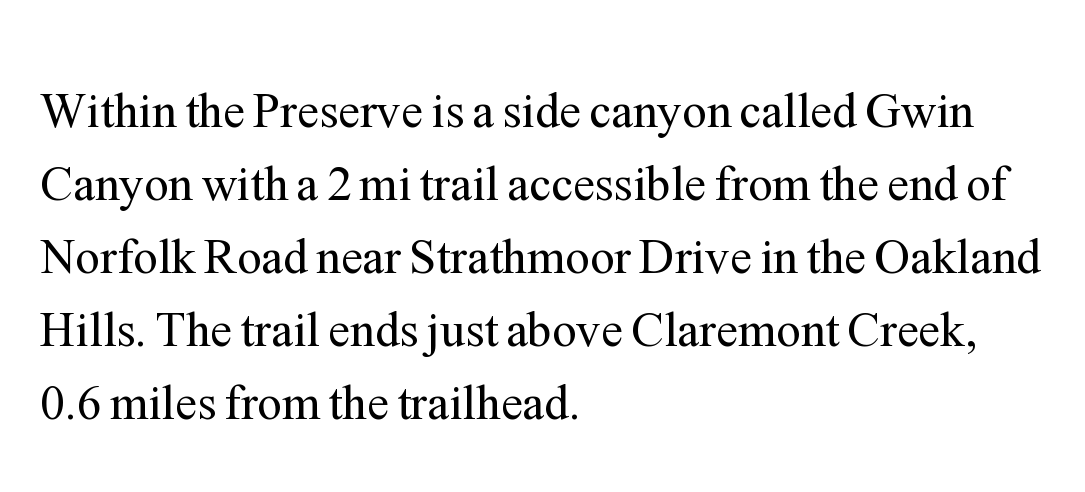
Spacing verdict: proportional, widths tailored to each character. Tall strokes in this sample are plumb rather than angled. On a weight scale, this lands at 450 or below. The compositor pushed each line to the left boundary. Between one letter and the next there's only the usual sliver of space. What's the leading like? Ordinary, nothing unusual.
